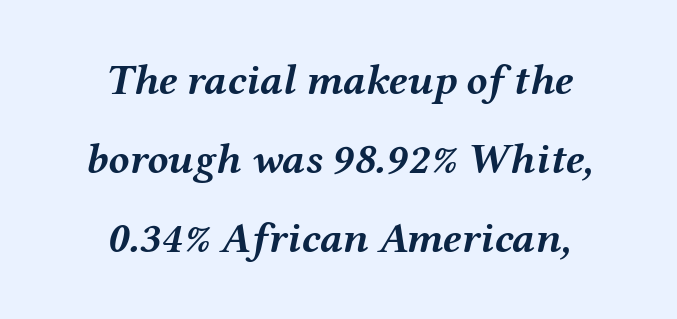
Q: Is the text bold? A: Yes.
Q: Is the text italic (slanted)? A: Yes, it leans right by about 12 degrees.
Q: Is the text underlined? A: No.
Q: How is the paragraph aligned? A: Centered.
Q: Is the spacing between letters normal or unusually wide? A: Normal.
Q: Width (condensed, normal, or wide)? A: Wide.
Q: Stroke contrast? A: Medium.
Q: x-height? A: Medium.
Q: Monospaced? A: No.
